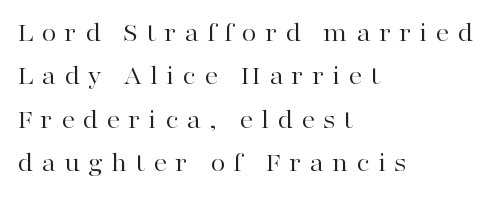
The image shows 27 px text type, upright; set left-aligned, normal line spacing (1.61x), unusually wide letter spacing (+0.3 em), not underlined.
